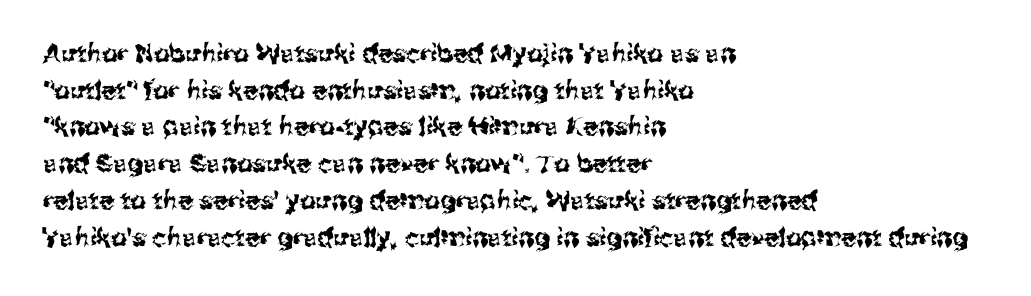
Q: Is the text italic (slanted)? A: No, it is upright.
Q: Is the text underlined? A: No.
Q: How is the paragraph aligned? A: Left-aligned.
Q: Is the spacing between letters normal or unusually wide? A: Normal.
Q: Is the spacing between lines tight, normal or loose? A: Normal.
